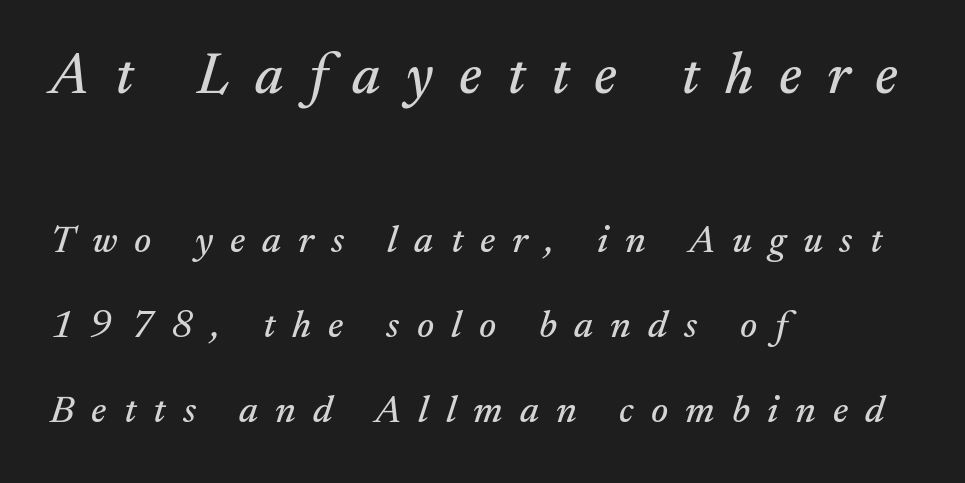
The image shows 58 px serif type, italic (leaning right); set left-aligned, loose line spacing (2.18x), unusually wide letter spacing (+0.44 em), not underlined; the first (top) block is 1.49x larger; medium stroke contrast and a small x-height.
